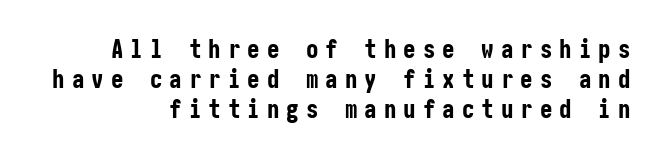
{"italic": "no", "bold": "yes", "underline": "no", "align": "right", "line_spacing_ratio": 1.2, "letter_spacing": "wide", "letter_spacing_em": 0.28, "glyph_px": 25}
